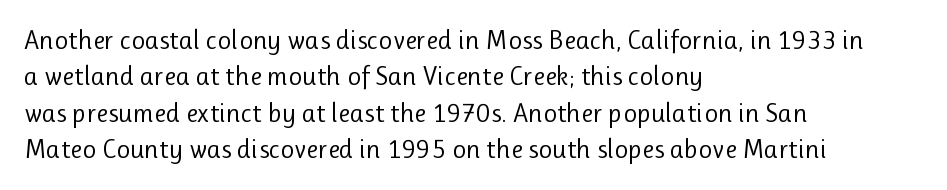
{"italic": "no", "bold": "no", "underline": "no", "align": "left", "line_spacing": "normal", "line_spacing_ratio": 1.35, "letter_spacing": "normal", "letter_spacing_em": 0.0, "glyph_px": 27}
